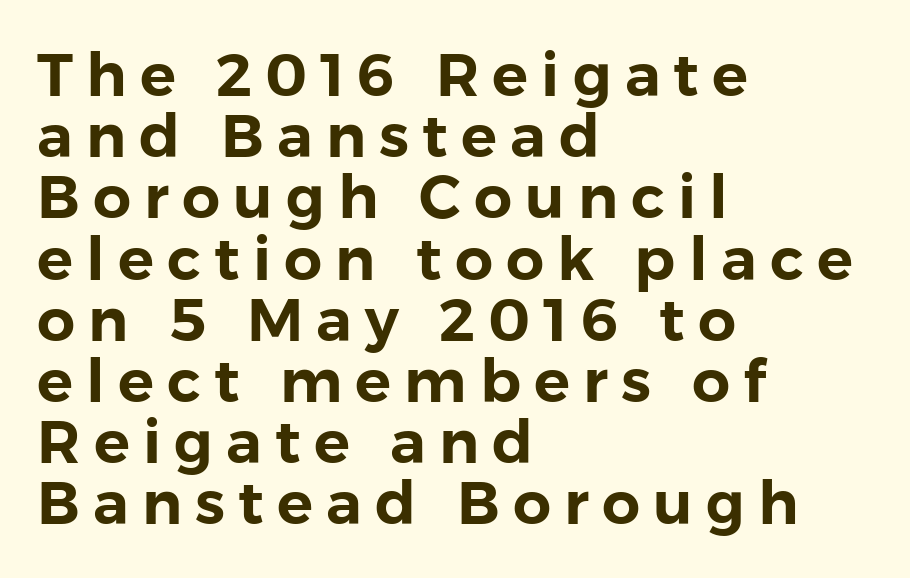
Q: Is the text italic (slanted)? A: No, it is upright.
Q: Is the typeface a serif or a sans-serif typeface? A: Sans-serif.
Q: Is the text underlined? A: No.
Q: How is the paragraph aligned? A: Left-aligned.
Q: Is the spacing between letters normal or unusually wide? A: Unusually wide.
Q: Is the spacing between lines tight, normal or loose? A: Tight.
Q: Width (condensed, normal, or wide)? A: Normal.
Q: x-height? A: Medium.
Q: Monospaced? A: No.
